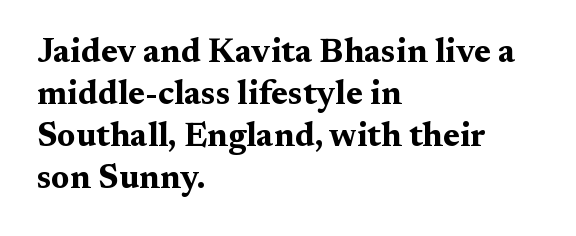
The rendering anchors every line to the left-hand side. Each glyph is drawn with heavy, bold strokes. The foot of each line stays bare and open. The font family rendered here belongs to the serif group. Upright lettering throughout.
